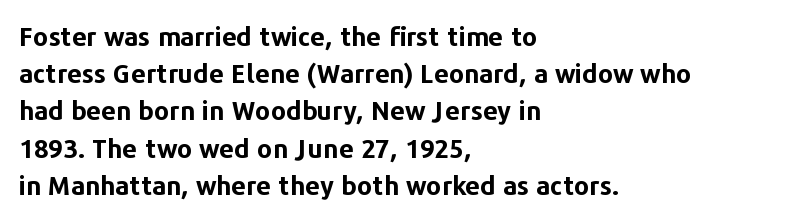
Notice how descenders clear the ascenders below comfortably — that's standard leading. Compared with an ordinary text face, these strokes are far heavier — a full bold. Compared with typical body copy, the letter spacing here is the same. Italic: no, the glyphs are upright roman. The rag falls on the right side of this text block. Descenders hang freely into open space.
